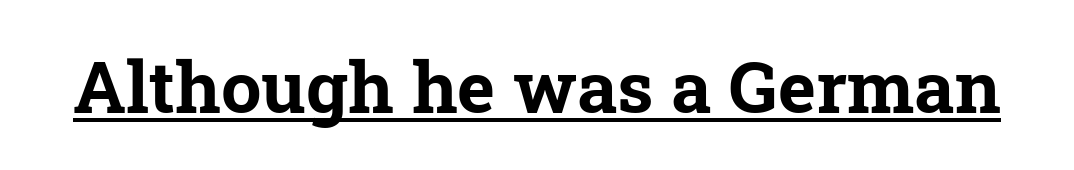
The typeface chosen for these lines features serifs. No extra tracking has been applied to these lines. Check the space under the baseline: a stroke is drawn there. The face used here has the dense, thick strokes of a bold. Character widths vary here, with narrow letters taking less room than wide ones.
